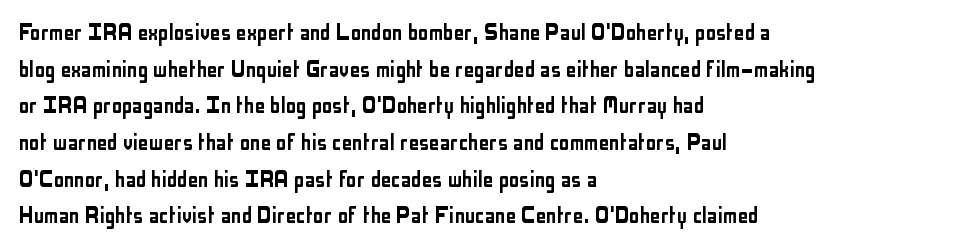
Here the glyphs are tracked normally, forming tight word shapes. Upright lettering throughout. Underline: absent. The lines are quadded left.
